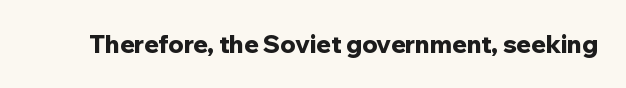
The image shows 24 px bold type, upright; set normal letter spacing, not underlined.
